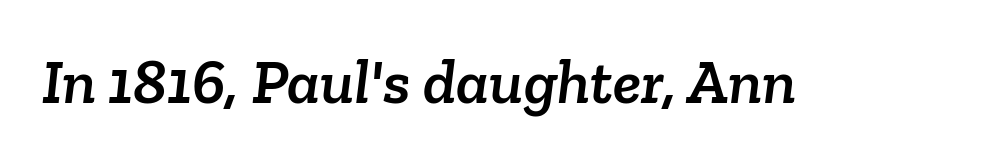
Q: Is the typeface a serif or a sans-serif typeface? A: Serif.
Q: Is the text underlined? A: No.
Q: Is the spacing between letters normal or unusually wide? A: Normal.
Q: Width (condensed, normal, or wide)? A: Normal.
Q: Stroke contrast? A: Low.
Q: x-height? A: Medium.
Q: Monospaced? A: No.
